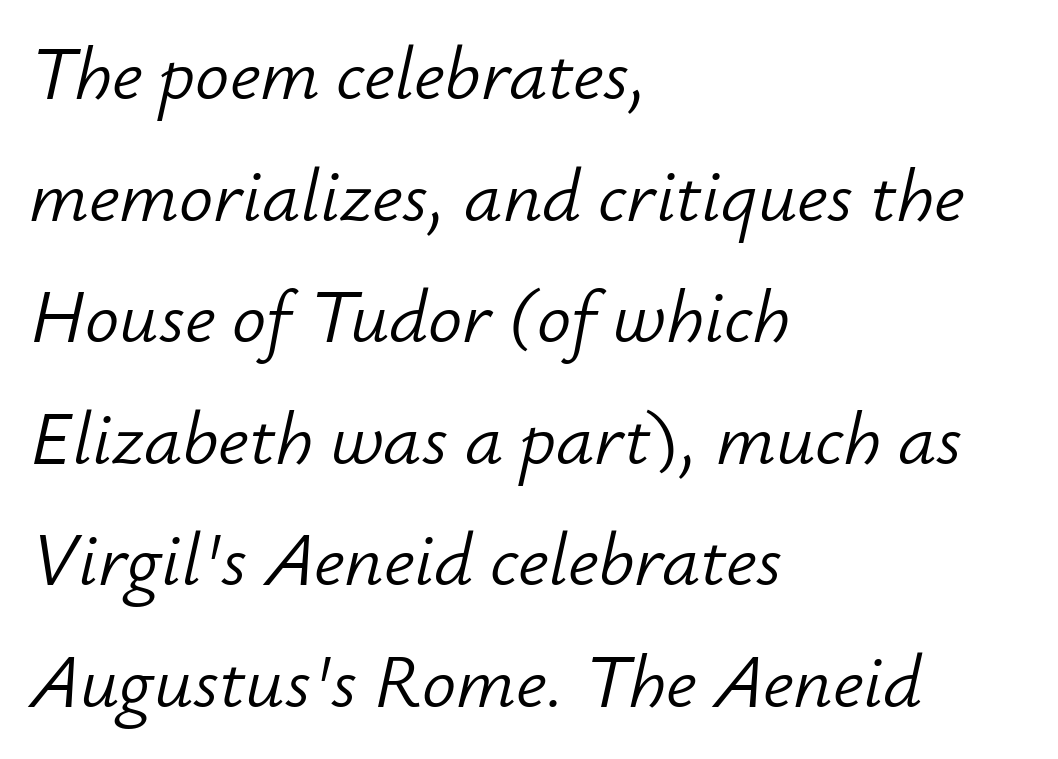
A typesetter would call this zero additional tracking. Bare-footed words on every line. A typesetter would call this leading conventional body-copy spacing. Style check: oblique.
